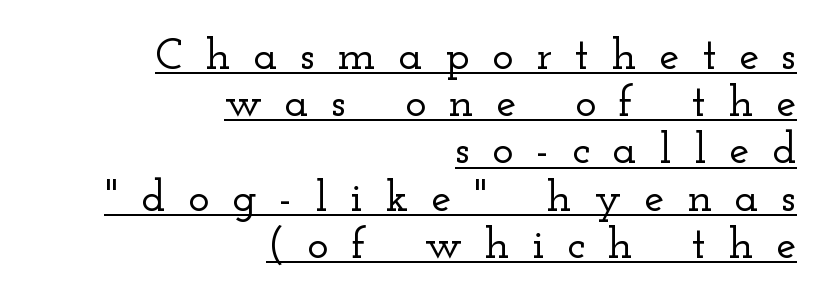
The ragged edge is on the left, which tells us the setting is flush right. Compared with typical body copy, the letter spacing here is much looser. The text was rendered using a seriffed face with decorative stroke endings. The lines are packed closely together with very little leading.
